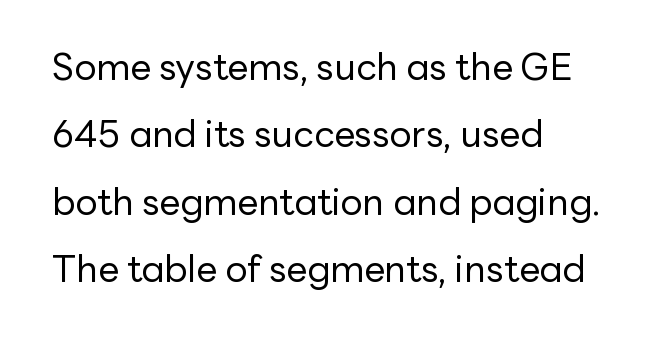
The image shows 37 px regular-weight sans-serif type, upright; set left-aligned, line spacing 1.82x, normal letter spacing, not underlined; low stroke contrast and a medium x-height.
